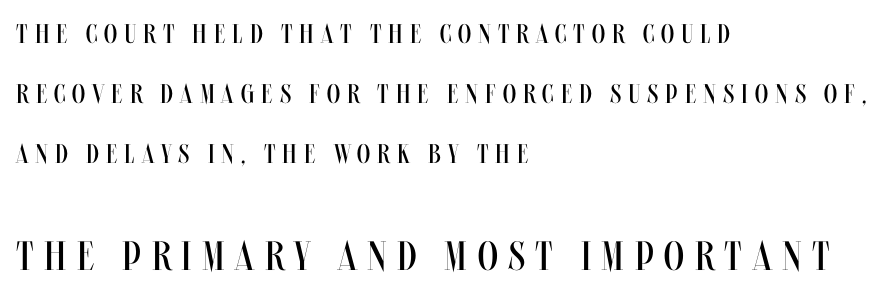
Q: Is the text bold? A: No.
Q: Is the text italic (slanted)? A: No, it is upright.
Q: Is the text underlined? A: No.
Q: How is the paragraph aligned? A: Left-aligned.
Q: Is the spacing between letters normal or unusually wide? A: Unusually wide.
Q: Is the spacing between lines tight, normal or loose? A: Loose.
Q: Which block of text is set in a larger size, the first (top) or the second (bottom)? A: The second (bottom) one.
Q: Width (condensed, normal, or wide)? A: Condensed.
Q: Stroke contrast? A: Medium.
Q: x-height? A: Large.
Q: Monospaced? A: No.
